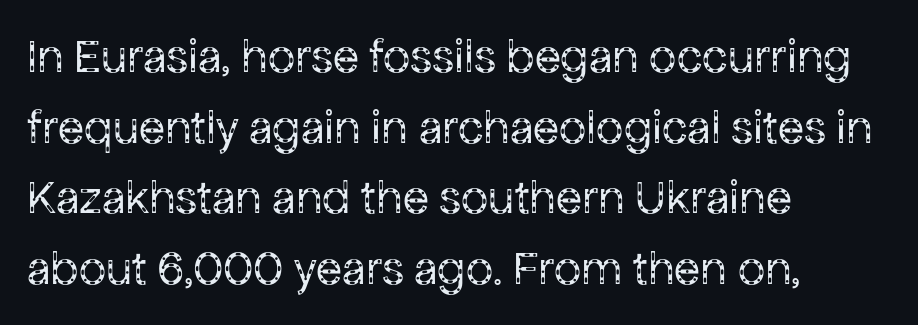
The rendering uses natural spacing where letterforms have individual widths. Each letter's strokes conclude bluntly, with no projecting serifs. Style check: upright. Honestly, the row spacing looks completely unremarkable.
